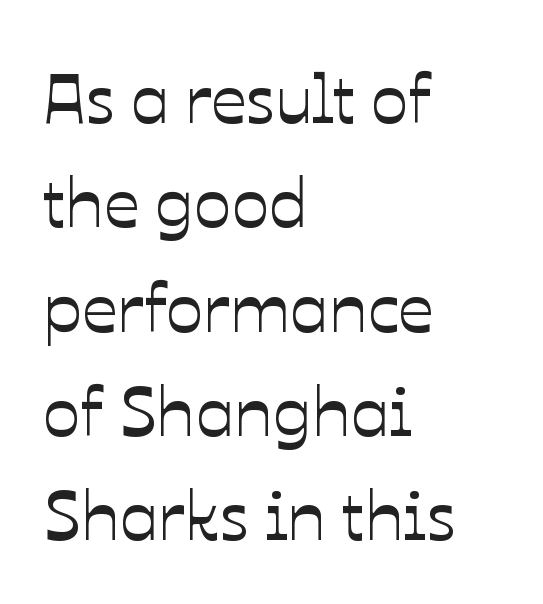
Q: Is the text italic (slanted)? A: No, it is upright.
Q: Is the text underlined? A: No.
Q: How is the paragraph aligned? A: Left-aligned.
Q: Is the spacing between letters normal or unusually wide? A: Normal.
Q: Is the spacing between lines tight, normal or loose? A: Normal.
Q: Width (condensed, normal, or wide)? A: Normal.
Q: Stroke contrast? A: Low.
Q: x-height? A: Medium.
Q: Monospaced? A: No.
